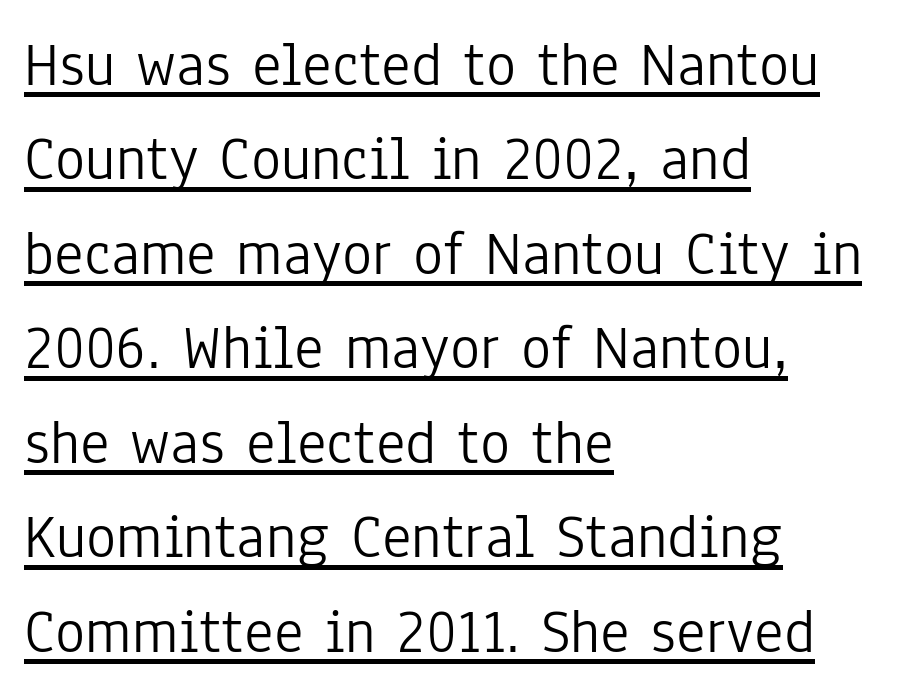
The characters are drawn with everyday or finer stroke widths. Reading down the column, the eye jumps a familiar distance to each next line. These lines are composed in type without serifs. The rendering uses the underline text-decoration. Leftover space on each line is placed entirely after the last word. A typesetter would call this proportional, since set widths differ per character.
